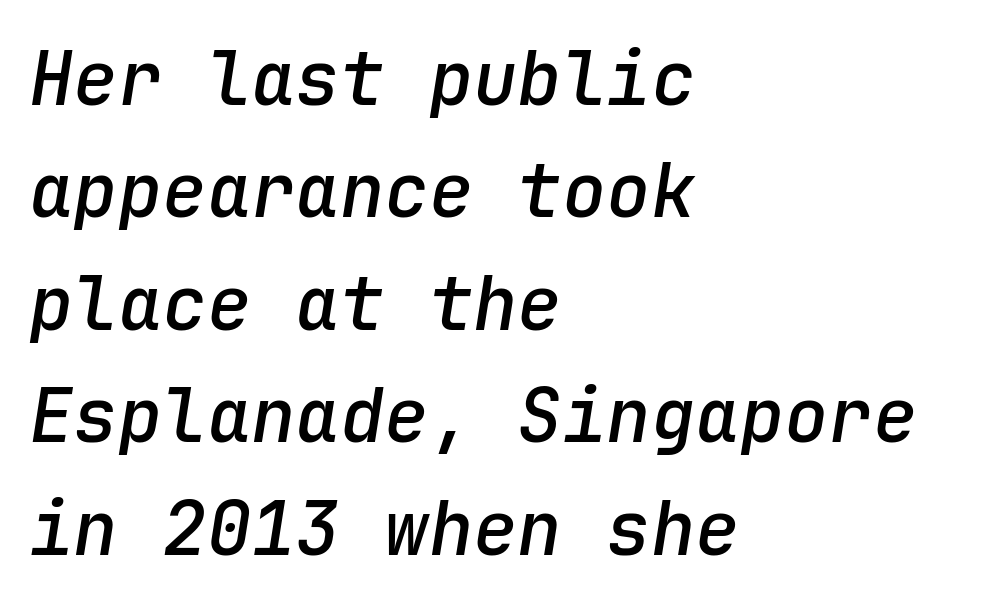
{"italic": "yes", "lean": "right", "slant_degrees": 9, "bold": "semi", "weight": "semibold", "width": "normal", "stroke_contrast": "low", "x_height": "medium", "monospaced": "yes", "underline": "no", "align": "left", "line_spacing": "normal", "line_spacing_ratio": 1.52, "letter_spacing": "normal", "letter_spacing_em": 0.0, "glyph_px": 74}
